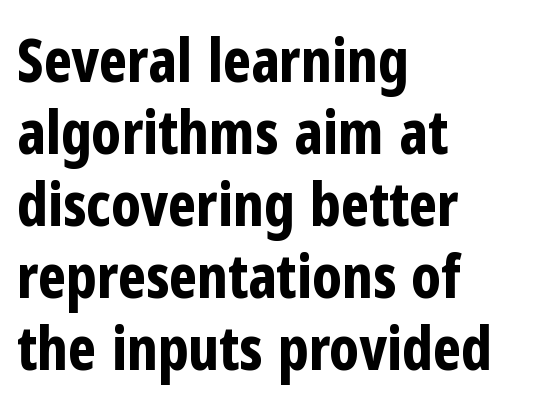
Q: Is the text bold? A: Yes.
Q: Is the text italic (slanted)? A: No, it is upright.
Q: Is the typeface a serif or a sans-serif typeface? A: Sans-serif.
Q: Is the text underlined? A: No.
Q: How is the paragraph aligned? A: Left-aligned.
Q: Is the spacing between letters normal or unusually wide? A: Normal.
Q: Width (condensed, normal, or wide)? A: Condensed.
Q: Stroke contrast? A: Low.
Q: x-height? A: Medium.
Q: Monospaced? A: No.
